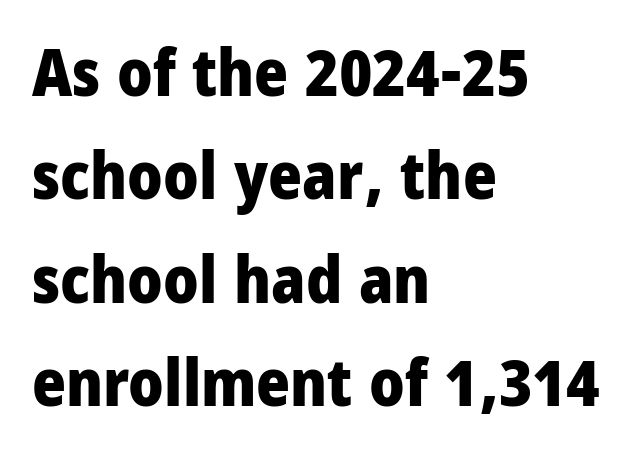
The image shows 65 px heavy, condensed sans-serif type, upright; set left-aligned, normal line spacing (1.59x), normal letter spacing, not underlined; low stroke contrast and a large x-height.
